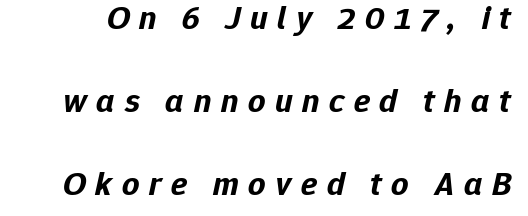
{"italic": "yes", "lean": "right", "slant_degrees": 12, "bold": "yes", "weight": "bold", "width": "normal", "stroke_contrast": "low", "x_height": "medium", "monospaced": "no", "underline": "no", "line_spacing": "loose", "line_spacing_ratio": 2.44, "letter_spacing": "wide", "letter_spacing_em": 0.28, "glyph_px": 34}
